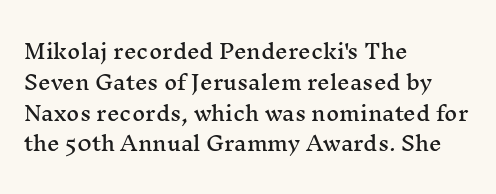
Letter spacing: default. This rendering uses left alignment, leaving the right contour irregular. The axis of the letterforms is exactly vertical. Evenly set lines give the paragraph a standard silhouette.
